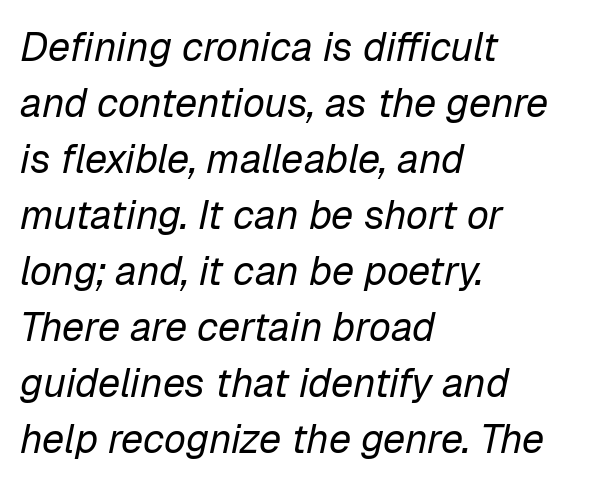
{"italic": "yes", "lean": "right", "slant_degrees": 12, "bold": "no", "weight": "regular", "width": "normal", "stroke_contrast": "low", "x_height": "medium", "monospaced": "no", "underline": "no", "align": "left", "line_spacing": "normal", "line_spacing_ratio": 1.4, "letter_spacing": "normal", "letter_spacing_em": 0.0, "glyph_px": 40}
